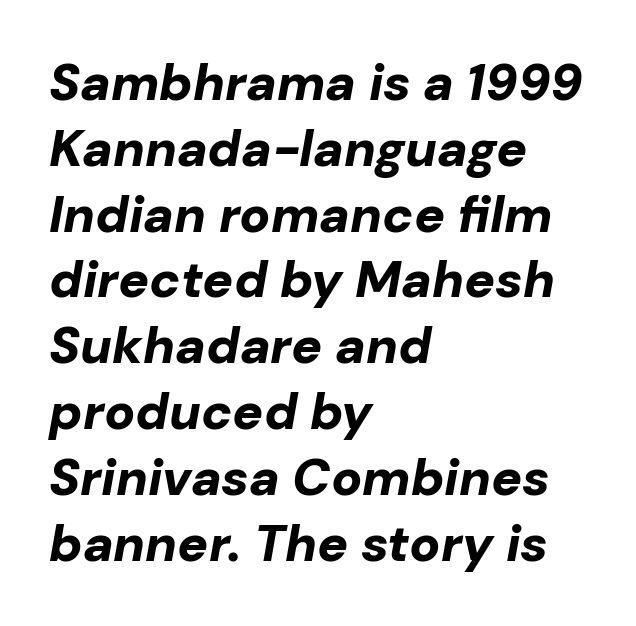
The image shows 51 px bold type, italic (leaning right); set left-aligned, normal line spacing (1.29x), normal letter spacing, not underlined; low stroke contrast and a medium x-height.
